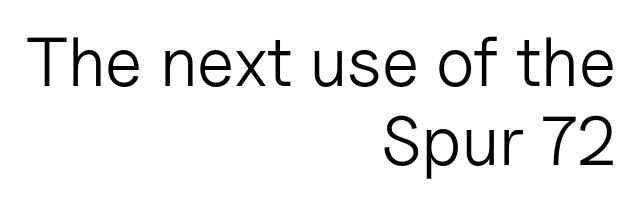
{"serif": "no", "italic": "no", "bold": "no", "weight": "light", "width": "normal", "stroke_contrast": "low", "x_height": "medium", "monospaced": "no", "underline": "no", "align": "right", "line_spacing": "tight", "line_spacing_ratio": 1.14, "letter_spacing": "normal", "letter_spacing_em": 0.0, "glyph_px": 69}
